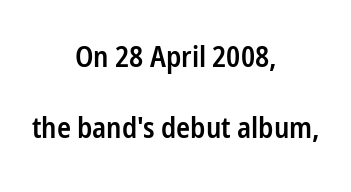
The image shows 29 px semibold, condensed sans-serif type, upright; set centered, loose line spacing (2.45x), normal letter spacing, not underlined; low stroke contrast and a medium x-height.
